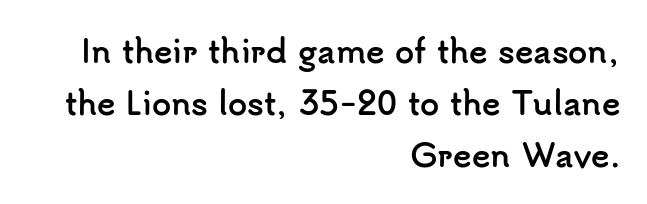
Q: Is the text bold? A: Yes.
Q: Is the text italic (slanted)? A: No, it is upright.
Q: Is the typeface a serif or a sans-serif typeface? A: Sans-serif.
Q: Is the text underlined? A: No.
Q: How is the paragraph aligned? A: Right-aligned.
Q: Is the spacing between letters normal or unusually wide? A: Normal.
Q: Is the spacing between lines tight, normal or loose? A: Normal.
Q: Width (condensed, normal, or wide)? A: Normal.
Q: Stroke contrast? A: Low.
Q: x-height? A: Small.
Q: Monospaced? A: No.
